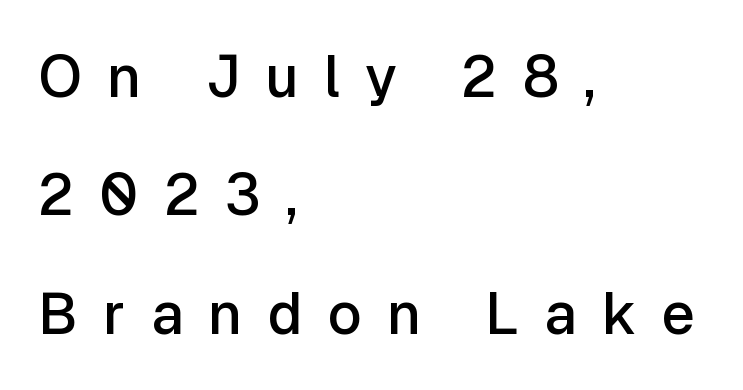
Q: Is the text bold? A: Semi-bold.
Q: Is the text italic (slanted)? A: No, it is upright.
Q: Is the typeface a serif or a sans-serif typeface? A: Sans-serif.
Q: Is the text underlined? A: No.
Q: How is the paragraph aligned? A: Left-aligned.
Q: Is the spacing between letters normal or unusually wide? A: Unusually wide.
Q: Is the spacing between lines tight, normal or loose? A: Loose.
Q: Width (condensed, normal, or wide)? A: Normal.
Q: Stroke contrast? A: Low.
Q: x-height? A: Medium.
Q: Monospaced? A: No.
